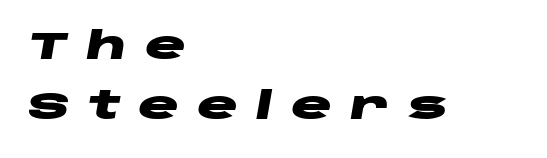
Slanted lettering throughout. Character widths vary here, with narrow letters taking less room than wide ones. The typesetter chose a ragged-right arrangement here. Evenly set lines give the paragraph a standard silhouette.
